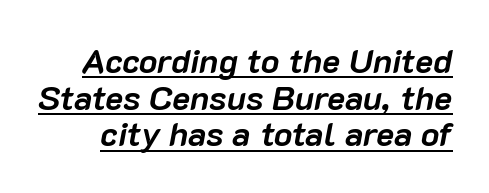
The image shows 34 px semibold type, italic (leaning right); set tight line spacing (1.08x), normal letter spacing, underlined; low stroke contrast and a medium x-height.
